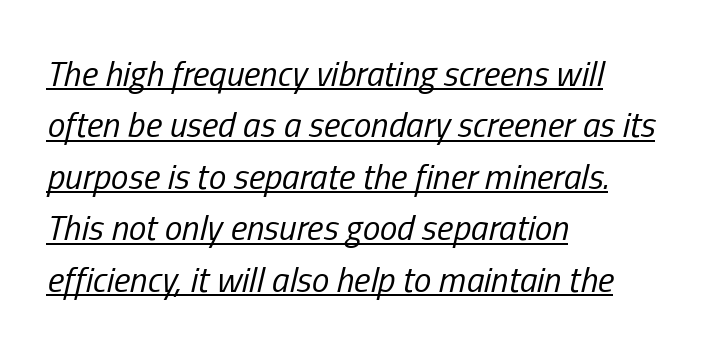
The image shows 35 px regular-weight, condensed type, italic (leaning right); set left-aligned, normal line spacing (1.47x), normal letter spacing, underlined; low stroke contrast and a medium x-height.
